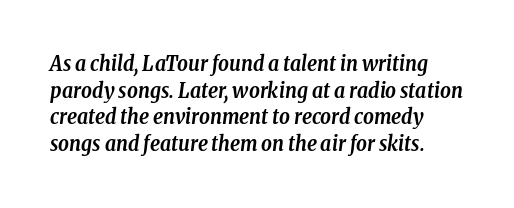
Q: Is the text bold? A: Yes.
Q: Is the text italic (slanted)? A: Yes, it leans right by about 8 degrees.
Q: Is the text underlined? A: No.
Q: Is the spacing between letters normal or unusually wide? A: Normal.
Q: Is the spacing between lines tight, normal or loose? A: Normal.
